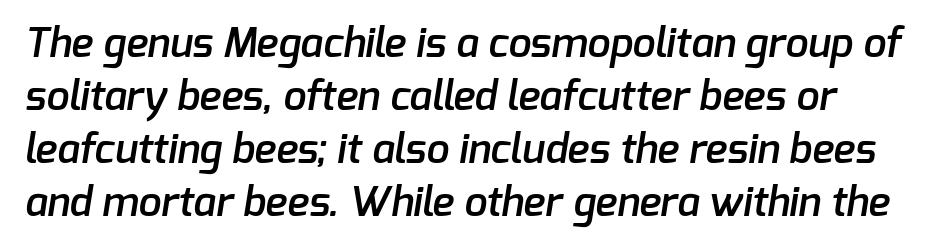
Type style note: lacks serifs. As a designer I'd log this as weight 600, semibold. Tracking here is standard; glyphs follow each other at the usual distance. Bare-footed words on every line. A typesetter would call this proportional, since set widths differ per character. How would I describe the line gaps? Plain and ordinary.
